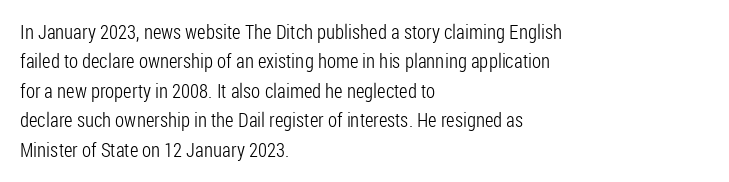
Q: Is the text bold? A: No.
Q: Is the text italic (slanted)? A: No, it is upright.
Q: Is the text underlined? A: No.
Q: How is the paragraph aligned? A: Left-aligned.
Q: Is the spacing between letters normal or unusually wide? A: Normal.
Q: Is the spacing between lines tight, normal or loose? A: Normal.
